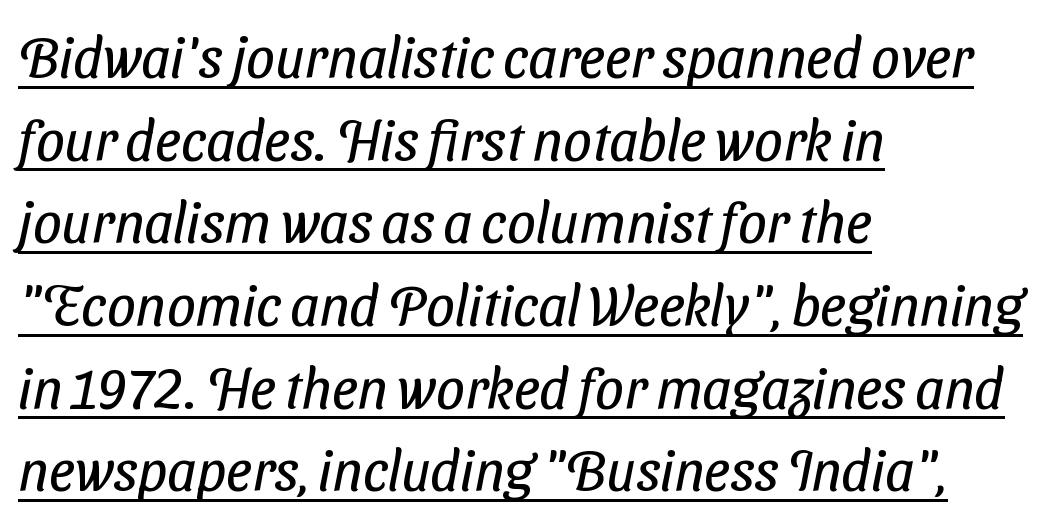
{"serif": "no", "bold": "no", "weight": "regular", "width": "condensed", "stroke_contrast": "low", "x_height": "medium", "monospaced": "no", "underline": "yes", "align": "left", "line_spacing": "normal", "line_spacing_ratio": 1.45, "letter_spacing": "normal", "letter_spacing_em": 0.0, "glyph_px": 57}
